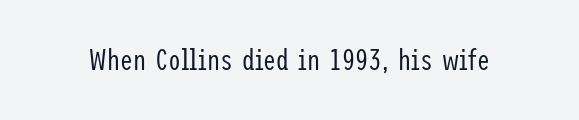
Q: Is the text bold? A: No.
Q: Is the text italic (slanted)? A: No, it is upright.
Q: Is the typeface a serif or a sans-serif typeface? A: Sans-serif.
Q: Is the text underlined? A: No.
Q: Is the spacing between letters normal or unusually wide? A: Normal.
Q: Width (condensed, normal, or wide)? A: Condensed.
Q: Stroke contrast? A: Low.
Q: x-height? A: Medium.
